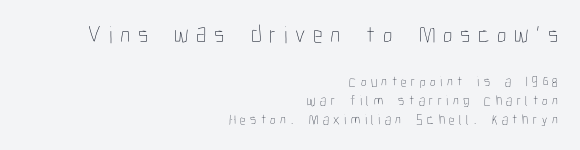
Q: Is the text bold? A: No.
Q: Is the text italic (slanted)? A: No, it is upright.
Q: Is the text underlined? A: No.
Q: How is the paragraph aligned? A: Right-aligned.
Q: Is the spacing between letters normal or unusually wide? A: Unusually wide.
Q: Is the spacing between lines tight, normal or loose? A: Normal.
Q: Which block of text is set in a larger size, the first (top) or the second (bottom)? A: The first (top) one.
